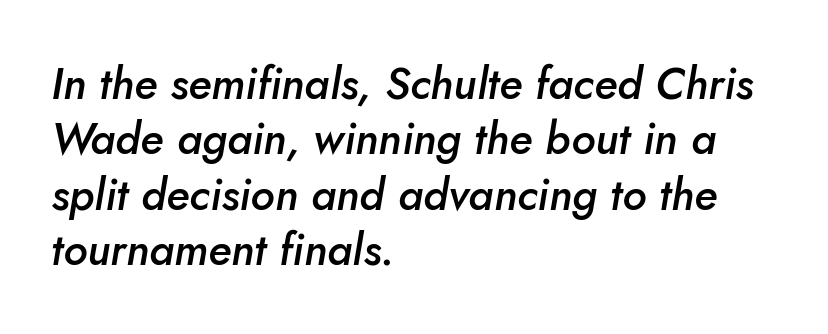
Q: Is the text bold? A: Semi-bold.
Q: Is the text italic (slanted)? A: Yes, it leans right by about 10 degrees.
Q: Is the text underlined? A: No.
Q: How is the paragraph aligned? A: Left-aligned.
Q: Is the spacing between letters normal or unusually wide? A: Normal.
Q: Is the spacing between lines tight, normal or loose? A: Normal.
Q: Width (condensed, normal, or wide)? A: Normal.
Q: Stroke contrast? A: Low.
Q: x-height? A: Small.
Q: Monospaced? A: No.
